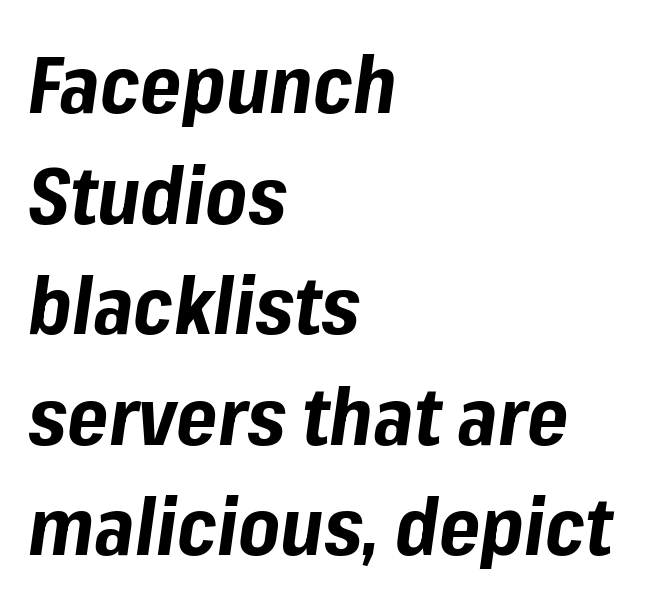
Q: Is the text bold? A: Yes.
Q: Is the text italic (slanted)? A: Yes, it leans right by about 8 degrees.
Q: Is the text underlined? A: No.
Q: How is the paragraph aligned? A: Left-aligned.
Q: Is the spacing between letters normal or unusually wide? A: Normal.
Q: Is the spacing between lines tight, normal or loose? A: Normal.
Q: Width (condensed, normal, or wide)? A: Normal.
Q: Stroke contrast? A: Low.
Q: x-height? A: Medium.
Q: Monospaced? A: No.
